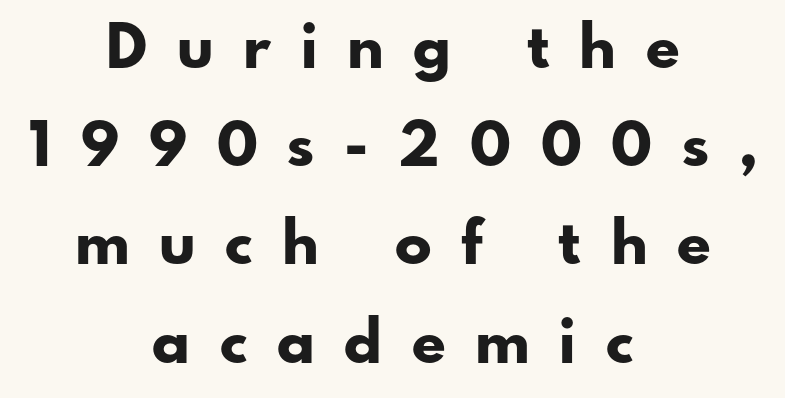
The letters stand upright; this is a roman face. The words here are not underlined. This rendering uses center alignment, leaving both contours irregular but symmetric. These words are printed bold, with thick strokes throughout. The letters advance in unequal steps, a hallmark of proportional type.
